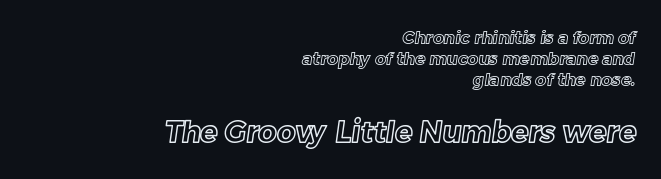
The image shows 29 px text type; set right-aligned, line spacing 1.23x, normal letter spacing, not underlined; the second (bottom) block is 1.71x larger; a medium x-height.
